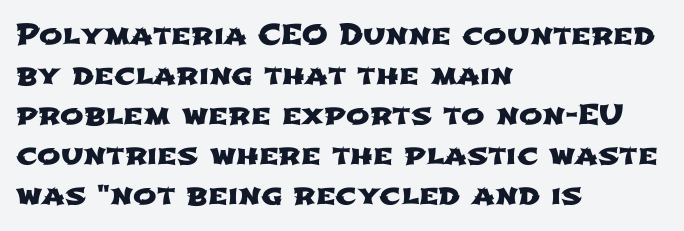
{"serif": "no", "width": "wide", "stroke_contrast": "low", "x_height": "medium", "monospaced": "no", "underline": "no", "align": "left", "line_spacing": "normal", "line_spacing_ratio": 1.43, "letter_spacing": "normal", "letter_spacing_em": 0.0, "glyph_px": 28}
